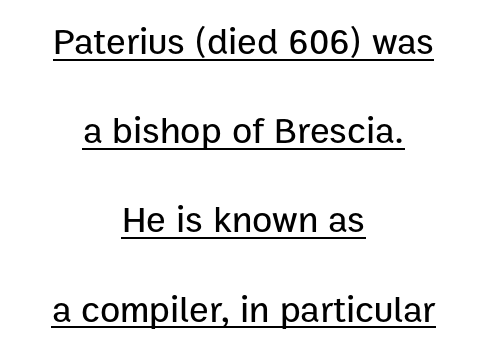
The lines are quadded center. The type family on display is of the sans-serif kind. Ordinary non-slanted type is in use. A continuous stroke trails under the words, as in a hyperlink. This sample has the flowing, uneven cadence of proportional lettering. Summary of vertical rhythm: relaxed, with wide interline spacing.
